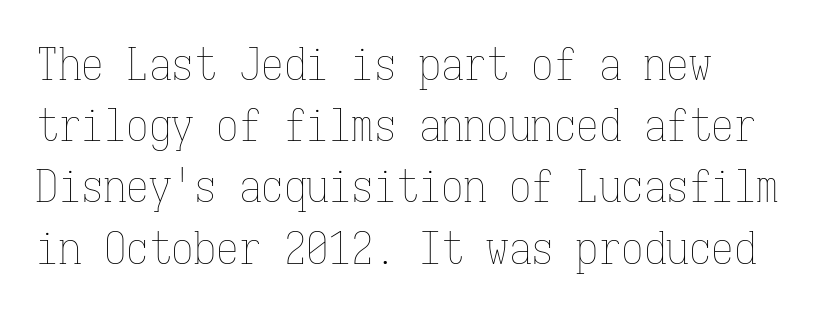
The image shows 45 px thin, condensed type, upright, monospaced; set normal line spacing (1.36x), normal letter spacing, not underlined; low stroke contrast and a medium x-height.
